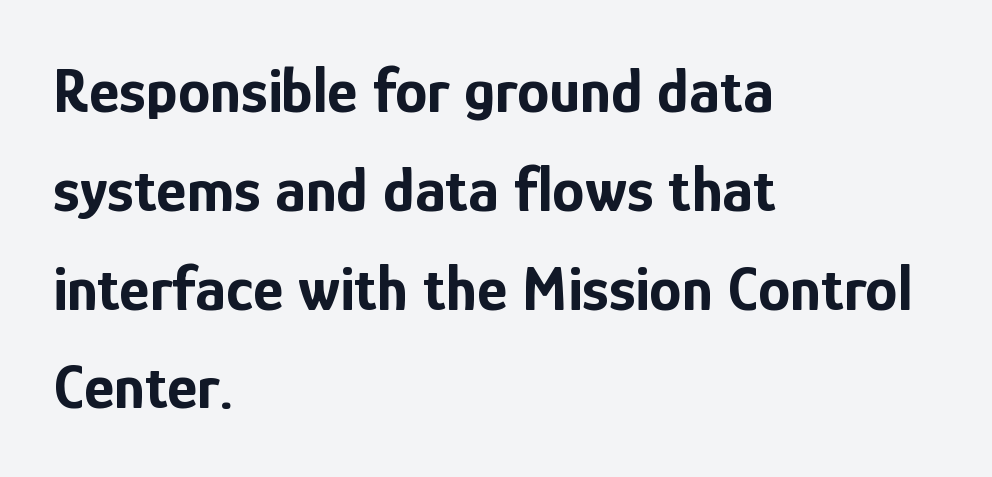
Q: Is the text bold? A: Yes.
Q: Is the text italic (slanted)? A: No, it is upright.
Q: Is the typeface a serif or a sans-serif typeface? A: Sans-serif.
Q: Is the text underlined? A: No.
Q: How is the paragraph aligned? A: Left-aligned.
Q: Is the spacing between letters normal or unusually wide? A: Normal.
Q: Is the spacing between lines tight, normal or loose? A: Normal.
Q: Width (condensed, normal, or wide)? A: Condensed.
Q: Stroke contrast? A: Low.
Q: x-height? A: Medium.
Q: Monospaced? A: No.
